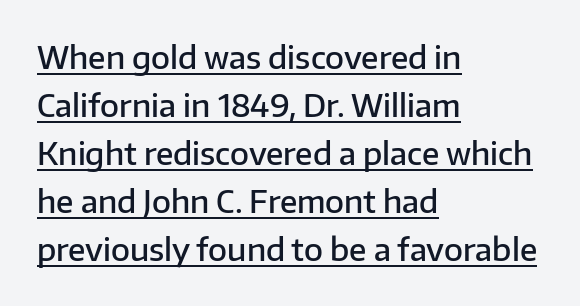
How would I describe the line gaps? Plain and ordinary. Note the varied advance widths — an 'i' is clearly narrower than an 'm'. Each letter's strokes conclude bluntly, with no projecting serifs. Nope, not italic — everything's standing straight. A typographer would call this underscored text. Where is the straight margin? On the left.
